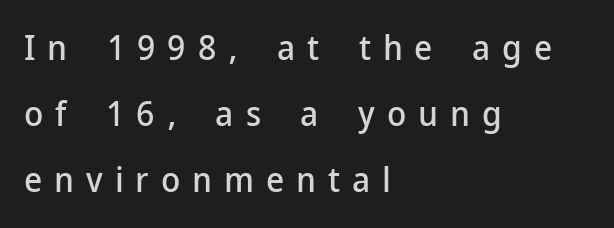
{"serif": "no", "italic": "no", "width": "normal", "stroke_contrast": "low", "x_height": "medium", "monospaced": "no", "underline": "no", "align": "left", "line_spacing_ratio": 1.89, "letter_spacing": "wide", "letter_spacing_em": 0.34, "glyph_px": 35}
